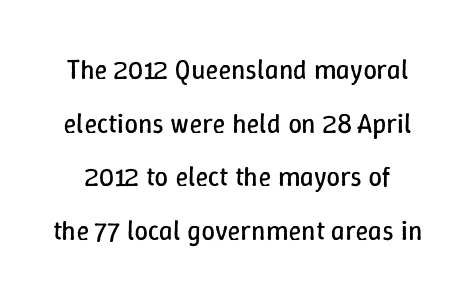
Q: Is the text bold? A: No.
Q: Is the text italic (slanted)? A: No, it is upright.
Q: Is the text underlined? A: No.
Q: Is the spacing between letters normal or unusually wide? A: Normal.
Q: Is the spacing between lines tight, normal or loose? A: Loose.
